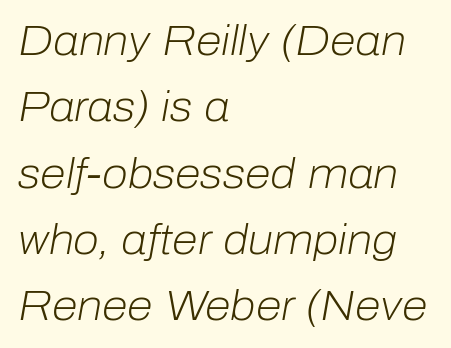
The words here are not underlined. Does extra space separate the letters? No, they use regular spacing. Stems and bowls with no extra thickness — not bold. These lines stack with their left ends in a neat column. Spacing verdict: proportional, widths tailored to each character.
